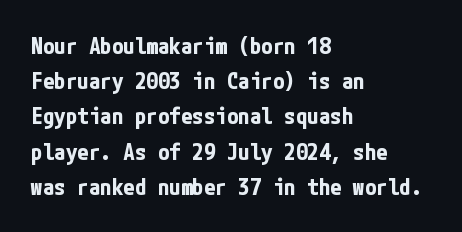
Each new line begins a customary step beneath the previous one. This rendering leaves character spacing at its baseline value. The lettering stays uniformly vertical, giving the passage a roman look. This rendering features lettering with no underline. A student would call this left alignment; a typographer would say flush left, rag right. Is the type bold? Yes — the strokes are clearly thick and heavy.
